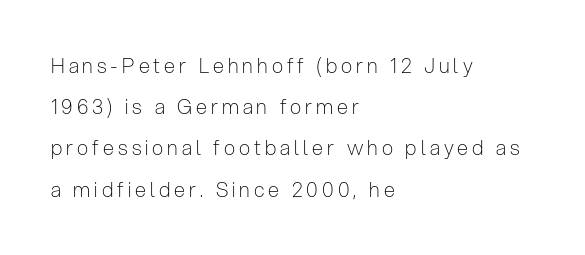
Q: Is the text bold? A: No.
Q: Is the text italic (slanted)? A: No, it is upright.
Q: Is the text underlined? A: No.
Q: How is the paragraph aligned? A: Left-aligned.
Q: Is the spacing between letters normal or unusually wide? A: Unusually wide.
Q: Is the spacing between lines tight, normal or loose? A: Loose.
